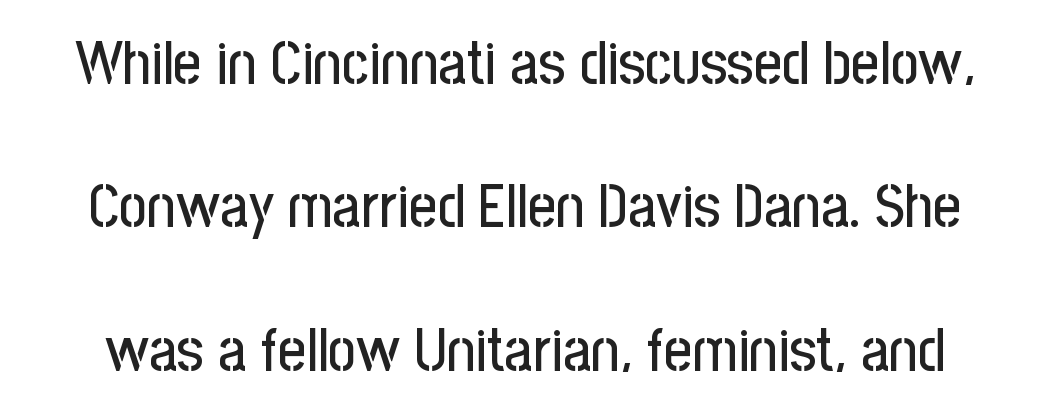
Here the designer chose a conventional face with non-uniform glyph widths. How are the letters spaced? Ordinarily, with no added tracking. The zone under the glyphs is completely vacant. Check where the strokes stop: nothing finishes them off — pure sans. In terms of leading, this rendering errs on the spacious side. Posture: vertical.
